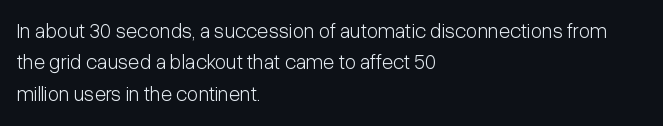
Ordinary non-slanted type is in use. Honestly, the row spacing looks completely unremarkable. These lines keep a tight, regular rhythm from letter to letter. These lines stack with their left ends in a neat column.
